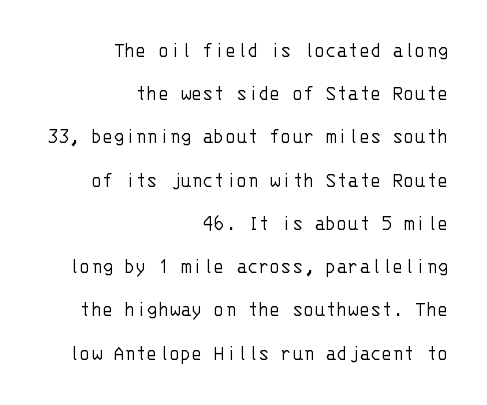
The image shows 23 px text type, upright; set right-aligned, line spacing 1.88x, normal letter spacing, not underlined.
